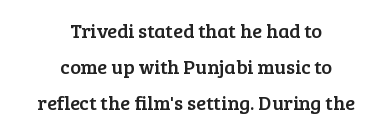
Q: Is the text italic (slanted)? A: No, it is upright.
Q: Is the text underlined? A: No.
Q: How is the paragraph aligned? A: Centered.
Q: Is the spacing between letters normal or unusually wide? A: Normal.
